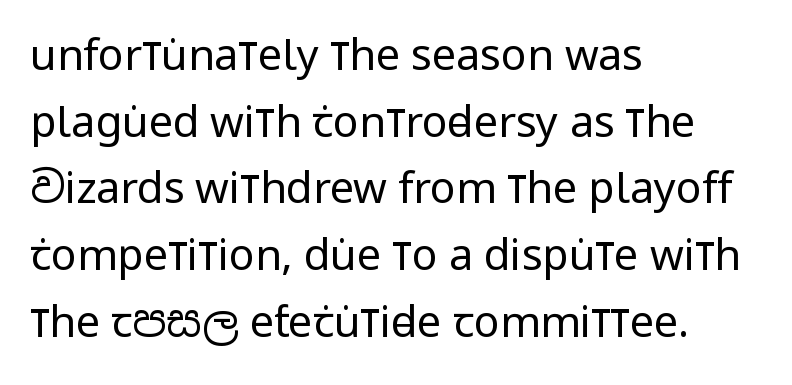
{"serif": "no", "italic": "no", "bold": "no", "weight": "regular", "width": "condensed", "stroke_contrast": "low", "x_height": "large", "monospaced": "no", "underline": "no", "align": "left", "line_spacing": "normal", "line_spacing_ratio": 1.55, "letter_spacing": "normal", "letter_spacing_em": 0.0, "glyph_px": 43}
